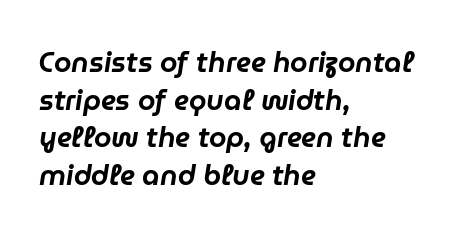
The image shows 28 px text type, italic (leaning right); set left-aligned, normal line spacing (1.34x), normal letter spacing, not underlined; low stroke contrast and a medium x-height.
